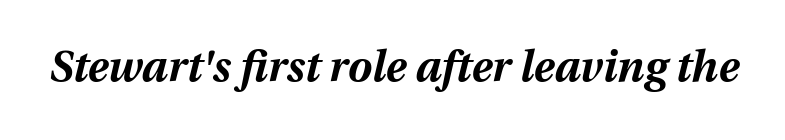
The image shows 43 px bold type, italic (leaning right); set normal letter spacing, not underlined; medium stroke contrast and a medium x-height.
